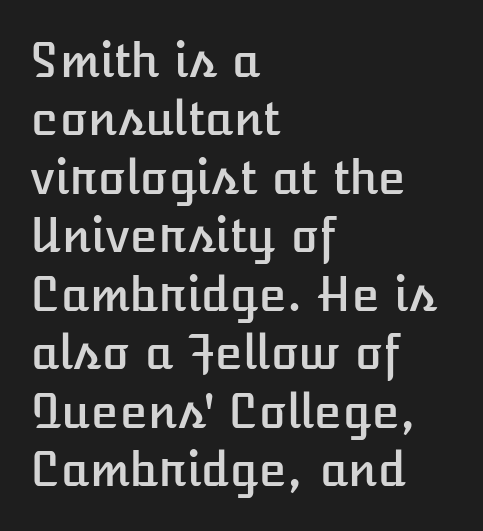
Glance below the letters and you will spot only blank space. Line beginnings align vertically; line endings do not. These lines were composed using upright roman letters. If you measured baseline to baseline, you'd find a middling distance.
